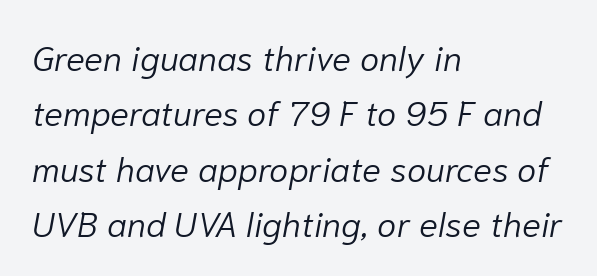
Q: Is the text bold? A: No.
Q: Is the text italic (slanted)? A: Yes, it leans right by about 10 degrees.
Q: Is the text underlined? A: No.
Q: How is the paragraph aligned? A: Left-aligned.
Q: Is the spacing between letters normal or unusually wide? A: Normal.
Q: Is the spacing between lines tight, normal or loose? A: Normal.
Q: Width (condensed, normal, or wide)? A: Normal.
Q: Stroke contrast? A: Low.
Q: x-height? A: Medium.
Q: Monospaced? A: No.
